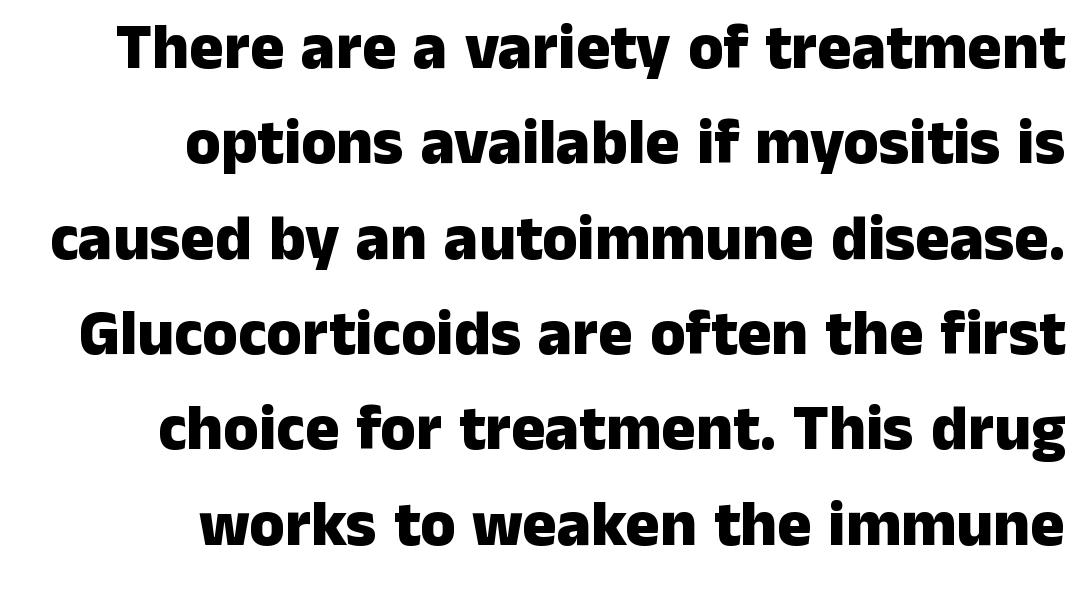
The image shows 64 px heavy sans-serif type, upright; set right-aligned, normal line spacing (1.49x), normal letter spacing, not underlined; low stroke contrast and a medium x-height.
